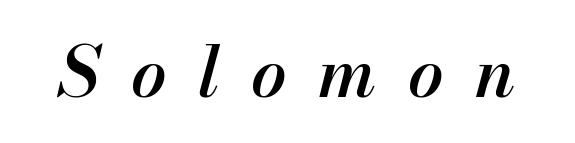
Q: Is the text bold? A: Semi-bold.
Q: Is the text italic (slanted)? A: Yes, it leans right by about 13 degrees.
Q: Is the text underlined? A: No.
Q: Is the spacing between letters normal or unusually wide? A: Unusually wide.
Q: Width (condensed, normal, or wide)? A: Normal.
Q: Stroke contrast? A: Medium.
Q: x-height? A: Small.
Q: Monospaced? A: No.
